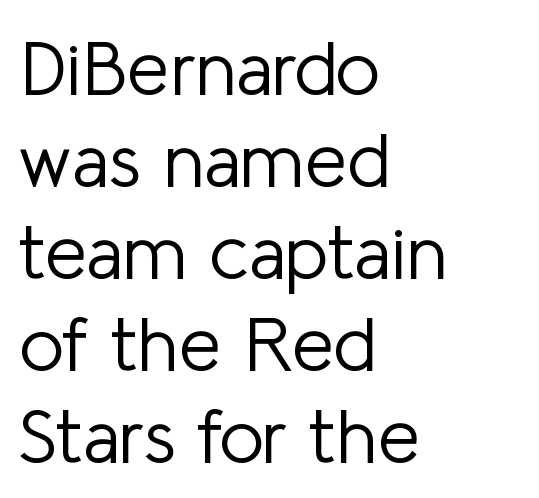
{"serif": "no", "italic": "no", "bold": "no", "weight": "light", "width": "normal", "stroke_contrast": "low", "x_height": "medium", "monospaced": "no", "underline": "no", "align": "left", "line_spacing_ratio": 1.21, "letter_spacing": "normal", "letter_spacing_em": 0.0, "glyph_px": 76}
